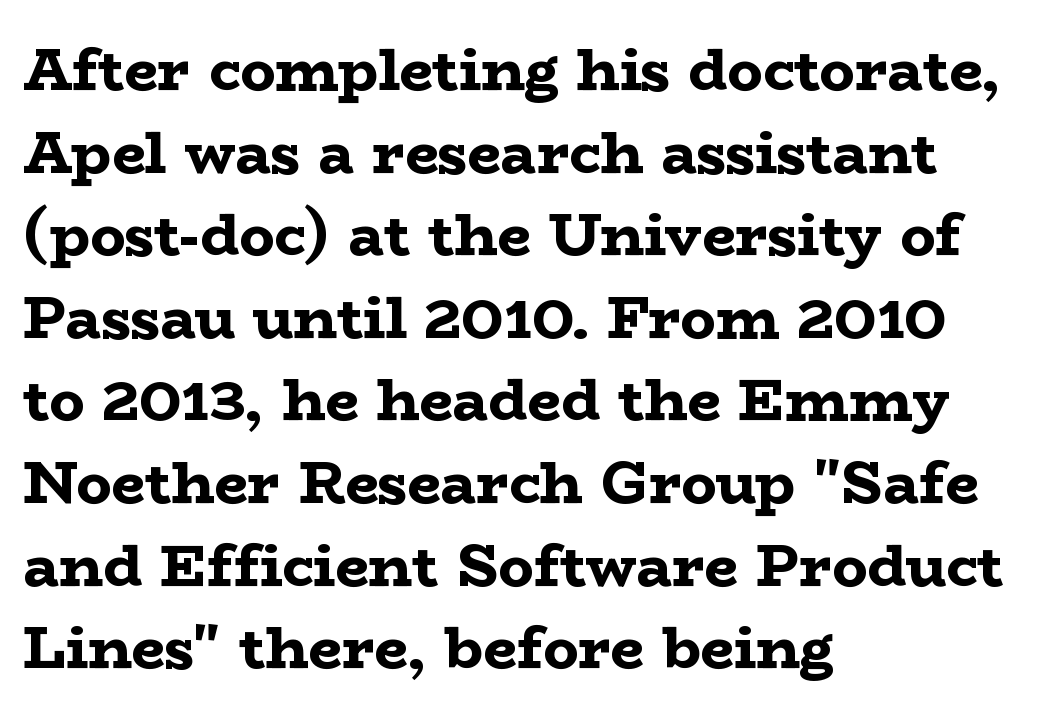
The image shows 59 px bold, wide serif type, upright; set left-aligned, normal line spacing (1.4x), normal letter spacing, not underlined; low stroke contrast and a medium x-height.
